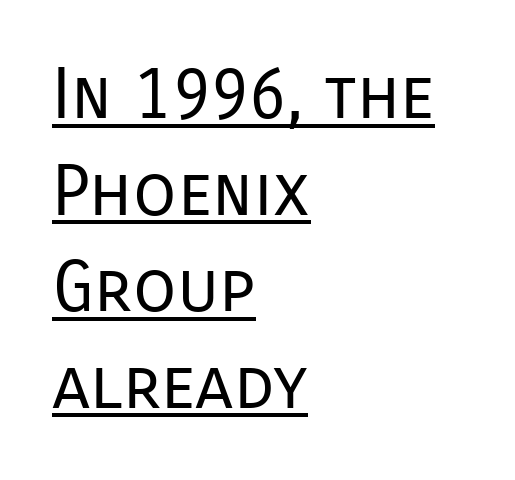
Serifs: no, the terminals of the letterforms are clean. Every row of glyphs begins at an identical x-position on the left. The passage shown is underscored from start to finish. Inter-character spacing is left at the font's built-in metrics.
